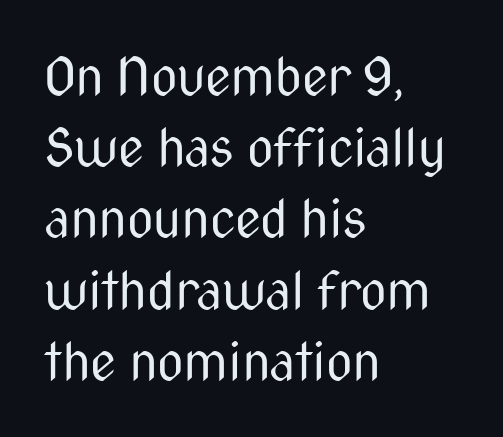
The image shows 52 px regular-weight, condensed sans-serif type, upright; set left-aligned, normal line spacing (1.37x), normal letter spacing, not underlined; medium stroke contrast and a medium x-height.
